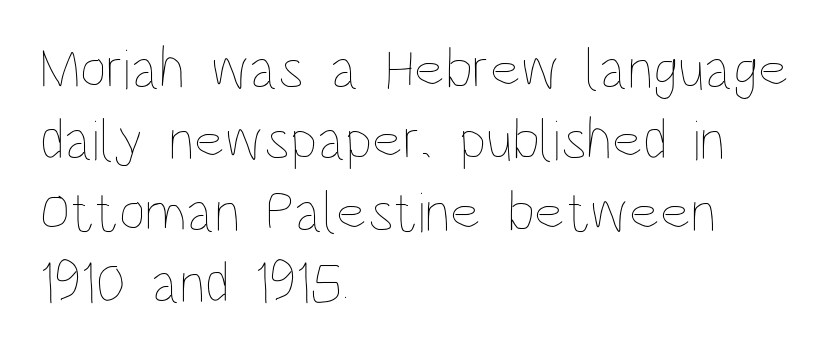
{"italic": "no", "bold": "no", "weight": "thin", "width": "condensed", "stroke_contrast": "low", "x_height": "large", "monospaced": "no", "underline": "no", "align": "left", "line_spacing_ratio": 1.23, "letter_spacing": "normal", "letter_spacing_em": 0.0, "glyph_px": 58}
